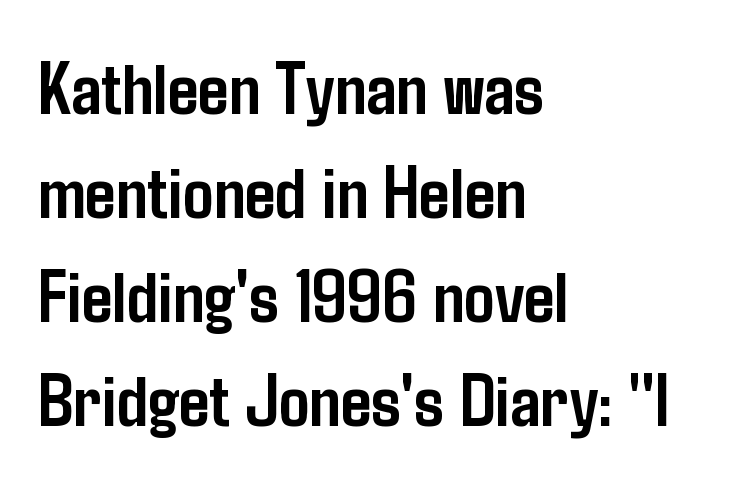
The image shows 76 px semibold, condensed sans-serif type, upright; set left-aligned, normal line spacing (1.37x), normal letter spacing, not underlined; low stroke contrast and a medium x-height.
